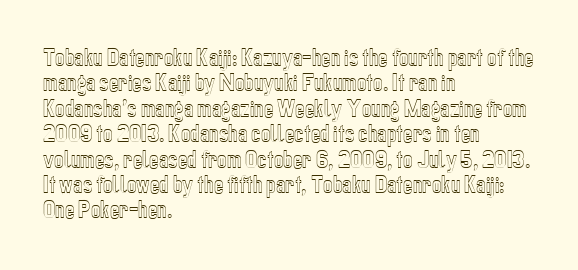
Layout note: lines flush left. The zone under the glyphs is completely vacant. The gaps between neighbouring characters are ordinary and unremarkable. Ascenders rise straight up at ninety degrees. Leading matches the norm, producing a regular column.
